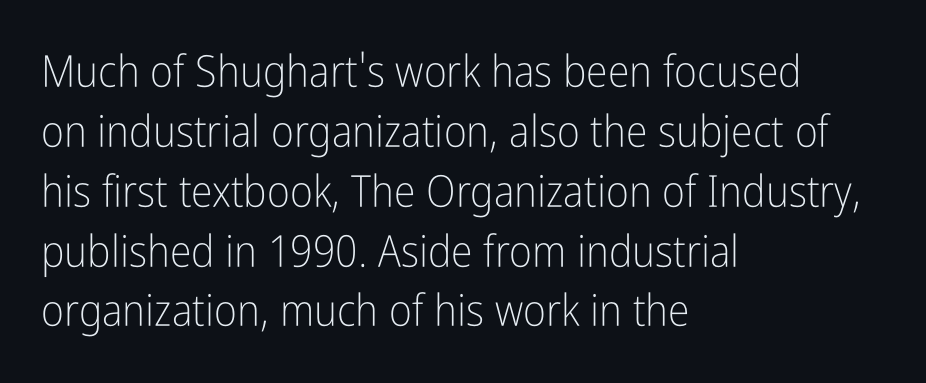
Q: Is the text bold? A: No.
Q: Is the text italic (slanted)? A: No, it is upright.
Q: Is the typeface a serif or a sans-serif typeface? A: Sans-serif.
Q: Is the text underlined? A: No.
Q: How is the paragraph aligned? A: Left-aligned.
Q: Is the spacing between letters normal or unusually wide? A: Normal.
Q: Is the spacing between lines tight, normal or loose? A: Normal.
Q: Width (condensed, normal, or wide)? A: Condensed.
Q: Stroke contrast? A: Low.
Q: x-height? A: Medium.
Q: Monospaced? A: No.
